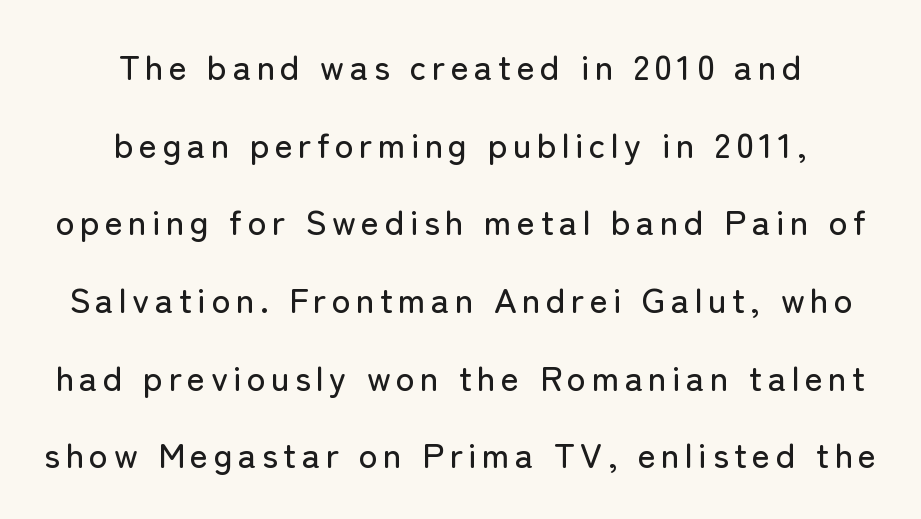
Widely set lines give the paragraph a tall, airy silhouette. The letters advance in unequal steps, a hallmark of proportional type. The paragraph shown floats in the horizontal middle. Each letter's strokes conclude bluntly, with no projecting serifs. Notice how the stems are strictly vertical — no italics here. Glance below the letters and you will spot only blank space.
